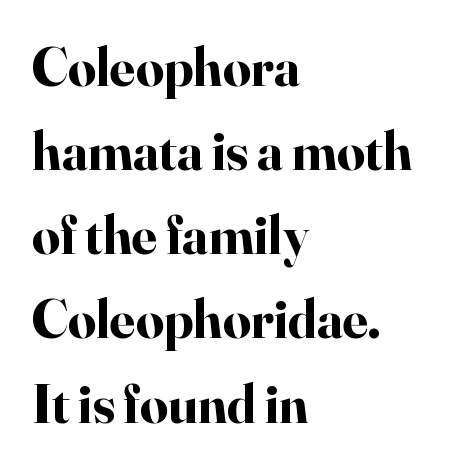
No extra tracking has been applied to these lines. Each letter keeps its own natural width here, so spacing adapts to shape. Each new line begins a customary step beneath the previous one. Words float on clear page, feet unadorned. In terms of letterform style, serifs are clearly present.
